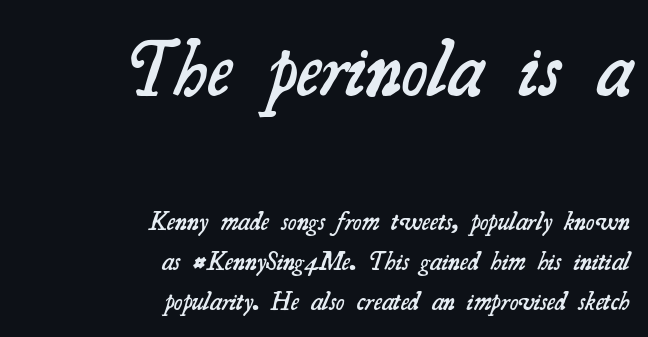
In this sample the first text group is rendered at the bigger scale. The face used here is seriffed, in the tradition of book romans. Character widths vary here, with narrow letters taking less room than wide ones. The characters look somewhat weighty, a semibold short of true bold. Notice how the passage keeps a crisp vertical edge on the right only.
